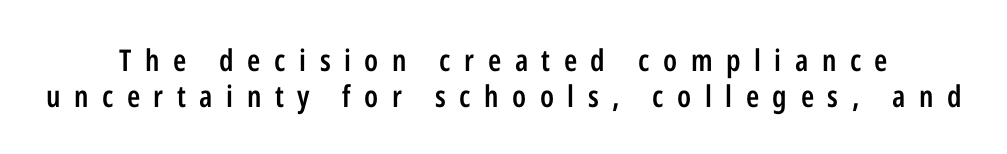
Q: Is the text bold? A: Semi-bold.
Q: Is the text italic (slanted)? A: No, it is upright.
Q: Is the typeface a serif or a sans-serif typeface? A: Sans-serif.
Q: Is the text underlined? A: No.
Q: Is the spacing between letters normal or unusually wide? A: Unusually wide.
Q: Width (condensed, normal, or wide)? A: Condensed.
Q: Stroke contrast? A: Low.
Q: x-height? A: Medium.
Q: Monospaced? A: No.
